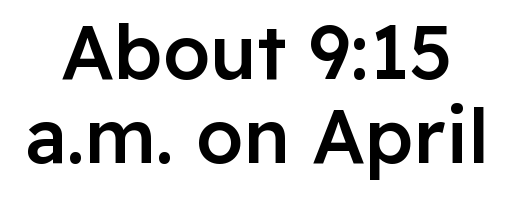
Q: Is the text bold? A: Semi-bold.
Q: Is the text italic (slanted)? A: No, it is upright.
Q: Is the typeface a serif or a sans-serif typeface? A: Sans-serif.
Q: Is the text underlined? A: No.
Q: Is the spacing between letters normal or unusually wide? A: Normal.
Q: Is the spacing between lines tight, normal or loose? A: Tight.
Q: Width (condensed, normal, or wide)? A: Normal.
Q: Stroke contrast? A: Low.
Q: x-height? A: Medium.
Q: Monospaced? A: No.
